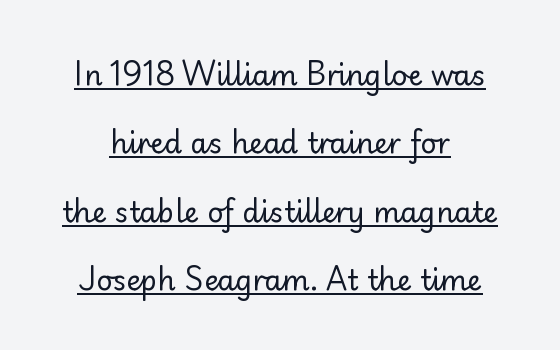
Q: Is the text bold? A: No.
Q: Is the text italic (slanted)? A: No, it is upright.
Q: Is the typeface a serif or a sans-serif typeface? A: Sans-serif.
Q: Is the text underlined? A: Yes.
Q: Is the spacing between letters normal or unusually wide? A: Normal.
Q: Is the spacing between lines tight, normal or loose? A: Loose.
Q: Width (condensed, normal, or wide)? A: Normal.
Q: Stroke contrast? A: Low.
Q: x-height? A: Small.
Q: Monospaced? A: No.
